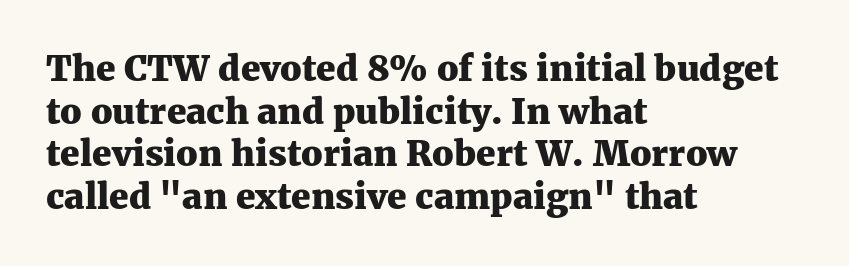
The image shows 35 px heavy serif type, upright; set left-aligned, line spacing 1.22x, normal letter spacing, not underlined; medium stroke contrast and a medium x-height.
